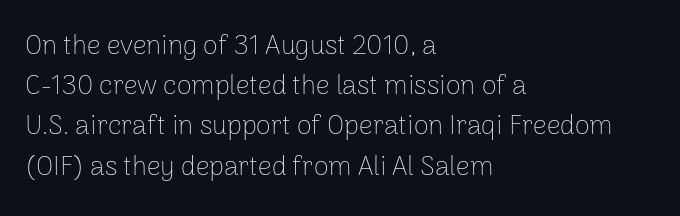
{"italic": "no", "bold": "no", "underline": "no", "align": "left", "line_spacing": "normal", "line_spacing_ratio": 1.49, "letter_spacing": "normal", "letter_spacing_em": 0.0, "glyph_px": 27}
